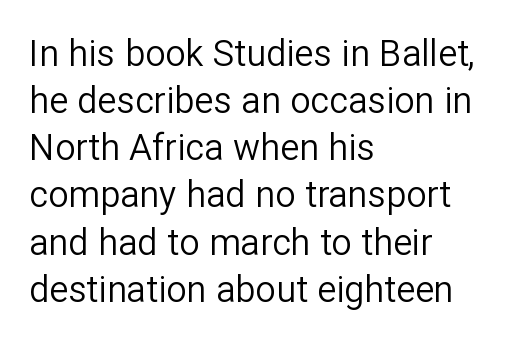
{"serif": "no", "italic": "no", "bold": "no", "weight": "regular", "width": "normal", "stroke_contrast": "low", "x_height": "medium", "monospaced": "no", "underline": "no", "align": "left", "line_spacing": "normal", "line_spacing_ratio": 1.31, "letter_spacing": "normal", "letter_spacing_em": 0.0, "glyph_px": 36}
